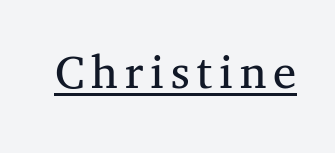
{"serif": "yes", "italic": "no", "bold": "no", "weight": "regular", "width": "normal", "stroke_contrast": "medium", "x_height": "medium", "monospaced": "no", "underline": "yes", "glyph_px": 52}
